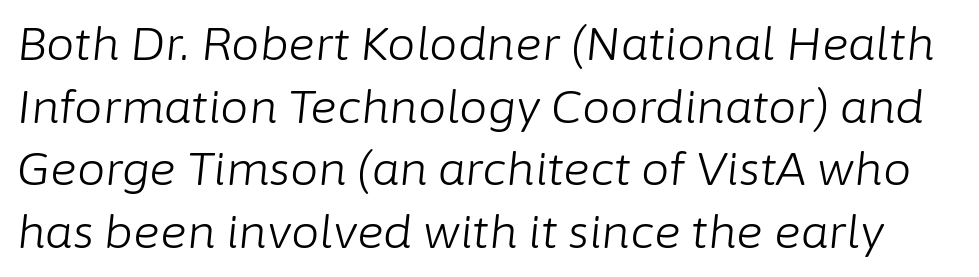
Q: Is the text bold? A: No.
Q: Is the text italic (slanted)? A: Yes, it leans right by about 6 degrees.
Q: Is the text underlined? A: No.
Q: Is the spacing between letters normal or unusually wide? A: Normal.
Q: Is the spacing between lines tight, normal or loose? A: Normal.
Q: Width (condensed, normal, or wide)? A: Normal.
Q: Stroke contrast? A: Low.
Q: x-height? A: Medium.
Q: Monospaced? A: No.
